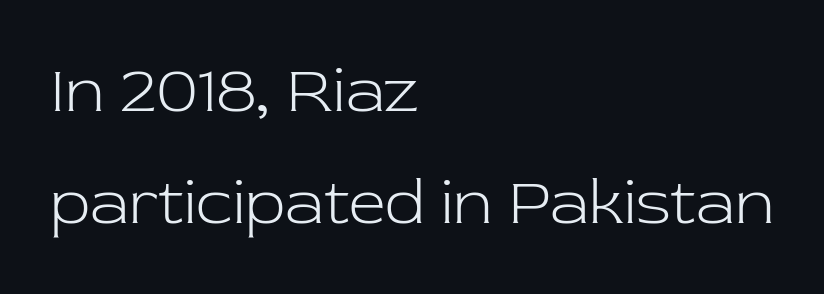
Weight: regular or lighter. No extra tracking has been applied to these lines. Typographically, this falls in the serif category. Only glyphs here, with clear space below each row. Line beginnings align vertically; line endings do not. The letters stand upright; this is a roman face.
